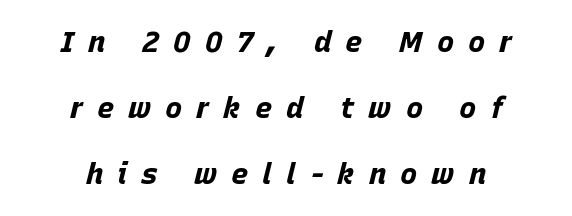
The image shows 29 px bold type, italic (leaning right); set centered, loose line spacing (2.27x), unusually wide letter spacing (+0.48 em), not underlined; low stroke contrast and a large x-height.
